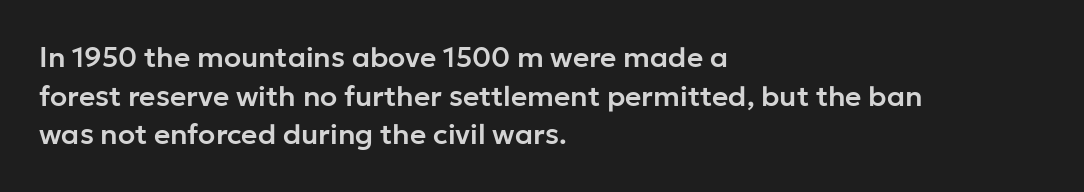
{"serif": "no", "italic": "no", "width": "normal", "stroke_contrast": "low", "x_height": "medium", "monospaced": "no", "underline": "no", "align": "left", "line_spacing": "normal", "line_spacing_ratio": 1.38, "letter_spacing": "normal", "letter_spacing_em": 0.0, "glyph_px": 28}
